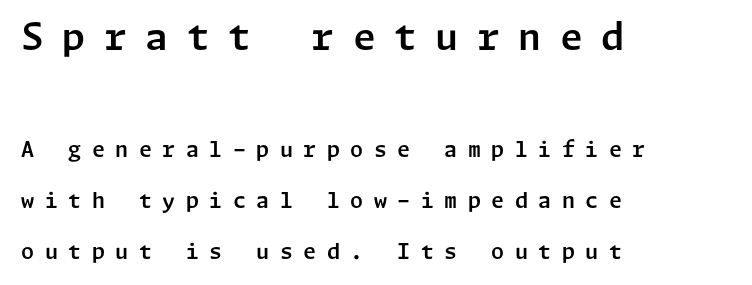
The image shows 37 px sans-serif type, upright; set left-aligned, loose line spacing (2.42x), unusually wide letter spacing (+0.5 em), not underlined; the first (top) block is 1.76x larger; low stroke contrast and a medium x-height.
